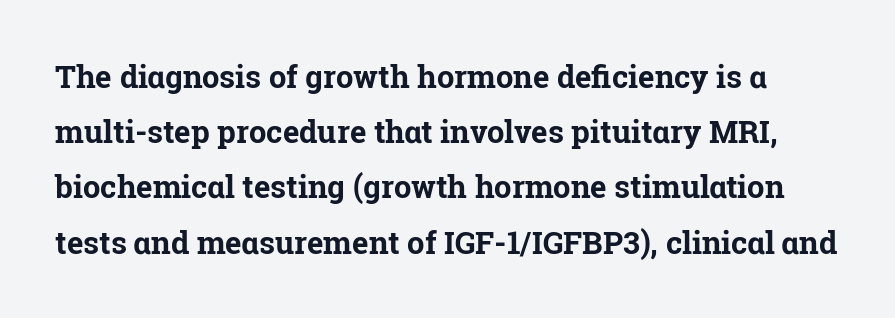
Q: Is the text bold? A: Yes.
Q: Is the text italic (slanted)? A: No, it is upright.
Q: Is the typeface a serif or a sans-serif typeface? A: Serif.
Q: Is the text underlined? A: No.
Q: Is the spacing between letters normal or unusually wide? A: Normal.
Q: Width (condensed, normal, or wide)? A: Normal.
Q: Stroke contrast? A: Low.
Q: x-height? A: Medium.
Q: Monospaced? A: No.
